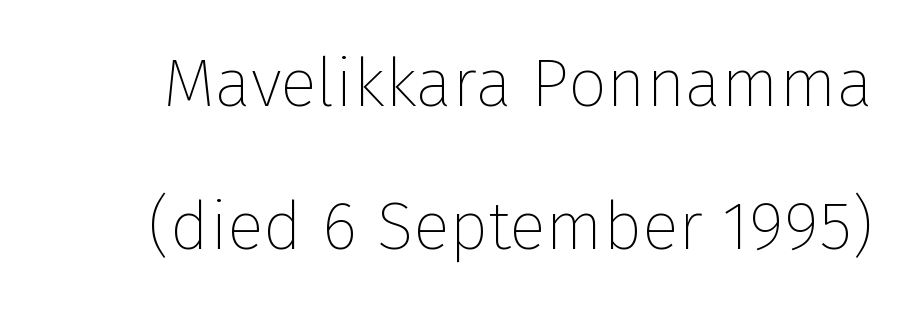
Caption: standard tracking, unaltered. Are there feet on the stems? There aren't — it's a sans. The letters advance in unequal steps, a hallmark of proportional type. No chunkiness to these letters — they're not bold. Just letters on the line, the space beneath them empty. A roman cut, with each character standing at attention.
